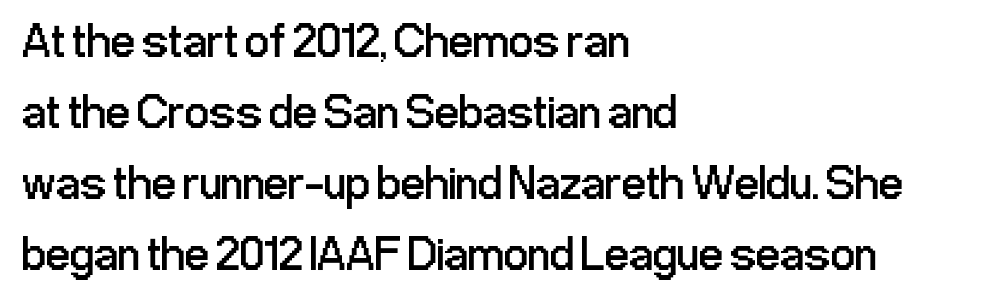
Q: Is the text bold? A: No.
Q: Is the text italic (slanted)? A: No, it is upright.
Q: Is the typeface a serif or a sans-serif typeface? A: Sans-serif.
Q: Is the text underlined? A: No.
Q: How is the paragraph aligned? A: Left-aligned.
Q: Is the spacing between letters normal or unusually wide? A: Normal.
Q: Is the spacing between lines tight, normal or loose? A: Normal.
Q: Width (condensed, normal, or wide)? A: Condensed.
Q: Stroke contrast? A: Low.
Q: x-height? A: Medium.
Q: Monospaced? A: No.
